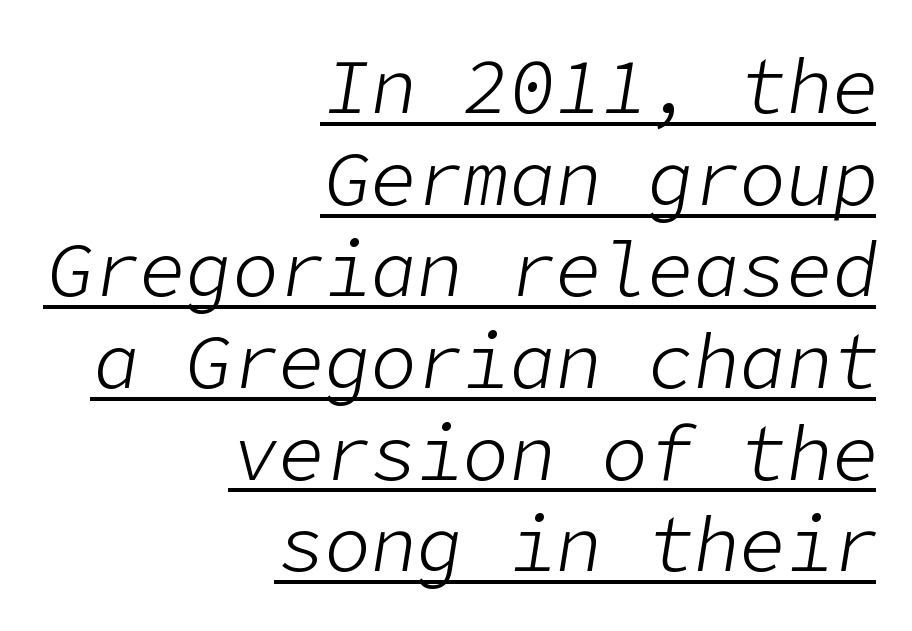
The image shows 77 px light type, italic (leaning right); set right-aligned, line spacing 1.19x, normal letter spacing, underlined; low stroke contrast and a medium x-height.
